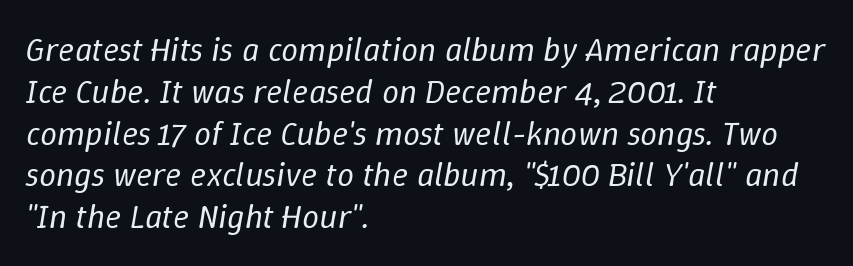
{"italic": "yes", "lean": "right", "slant_degrees": 9, "bold": "no", "weight": "regular", "width": "normal", "stroke_contrast": "low", "x_height": "medium", "monospaced": "no", "underline": "no", "align": "left", "line_spacing_ratio": 1.23, "letter_spacing": "normal", "letter_spacing_em": 0.0, "glyph_px": 34}
